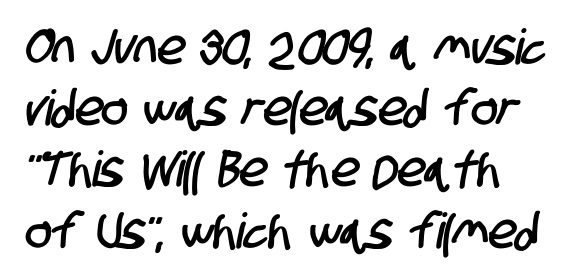
The image shows 49 px condensed sans-serif type; set left-aligned, normal line spacing (1.25x), normal letter spacing, not underlined; low stroke contrast and a large x-height.
